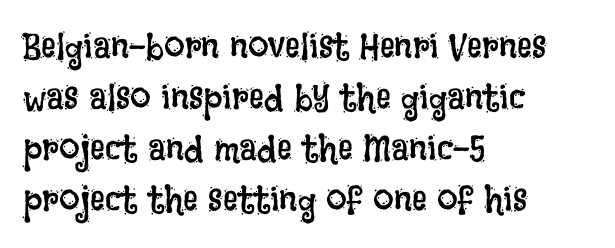
Q: Is the text bold? A: No.
Q: Is the text italic (slanted)? A: No, it is upright.
Q: Is the text underlined? A: No.
Q: How is the paragraph aligned? A: Left-aligned.
Q: Is the spacing between letters normal or unusually wide? A: Normal.
Q: Is the spacing between lines tight, normal or loose? A: Normal.
Q: Width (condensed, normal, or wide)? A: Condensed.
Q: Stroke contrast? A: Low.
Q: x-height? A: Large.
Q: Monospaced? A: No.
